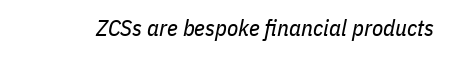
The image shows 23 px text type, italic (leaning right); set normal letter spacing, not underlined.
